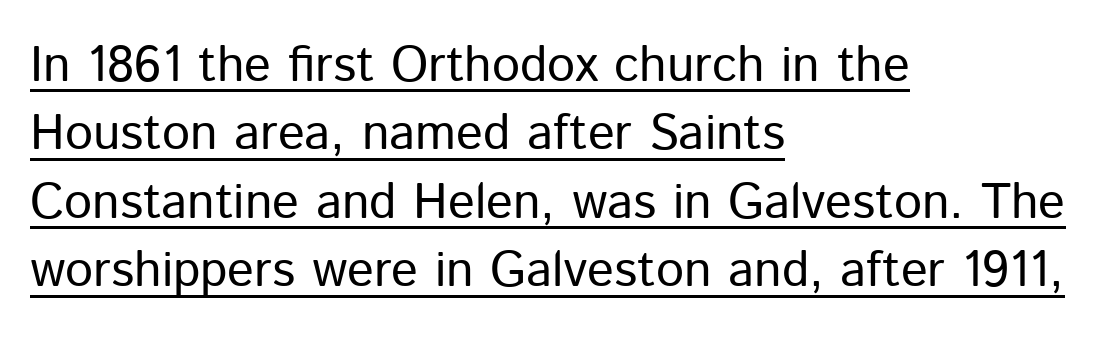
Q: Is the text bold? A: No.
Q: Is the text italic (slanted)? A: No, it is upright.
Q: Is the typeface a serif or a sans-serif typeface? A: Sans-serif.
Q: Is the text underlined? A: Yes.
Q: How is the paragraph aligned? A: Left-aligned.
Q: Is the spacing between letters normal or unusually wide? A: Normal.
Q: Is the spacing between lines tight, normal or loose? A: Normal.
Q: Width (condensed, normal, or wide)? A: Normal.
Q: Stroke contrast? A: Low.
Q: x-height? A: Medium.
Q: Monospaced? A: No.
